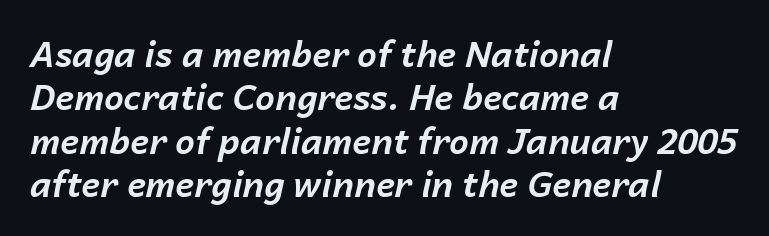
Q: Is the text bold? A: Yes.
Q: Is the text italic (slanted)? A: Yes, it leans right by about 14 degrees.
Q: Is the text underlined? A: No.
Q: How is the paragraph aligned? A: Left-aligned.
Q: Is the spacing between letters normal or unusually wide? A: Normal.
Q: Width (condensed, normal, or wide)? A: Normal.
Q: Stroke contrast? A: Low.
Q: x-height? A: Medium.
Q: Monospaced? A: No.
